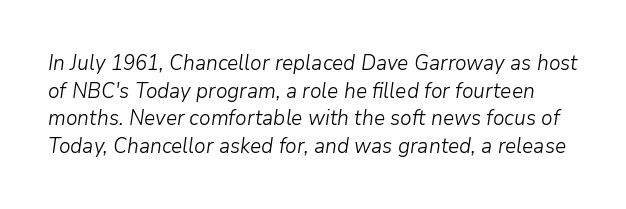
The tracking reads as untouched default to a designer's eye. The strip under each line holds only bare page. Yep, that's italic — everything's leaning. The passage shown stacks its lines at a standard gap.
